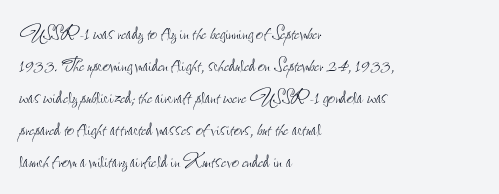
Q: Is the text bold? A: No.
Q: Is the text italic (slanted)? A: Yes.
Q: Is the text underlined? A: No.
Q: How is the paragraph aligned? A: Left-aligned.
Q: Is the spacing between letters normal or unusually wide? A: Normal.
Q: Is the spacing between lines tight, normal or loose? A: Normal.
